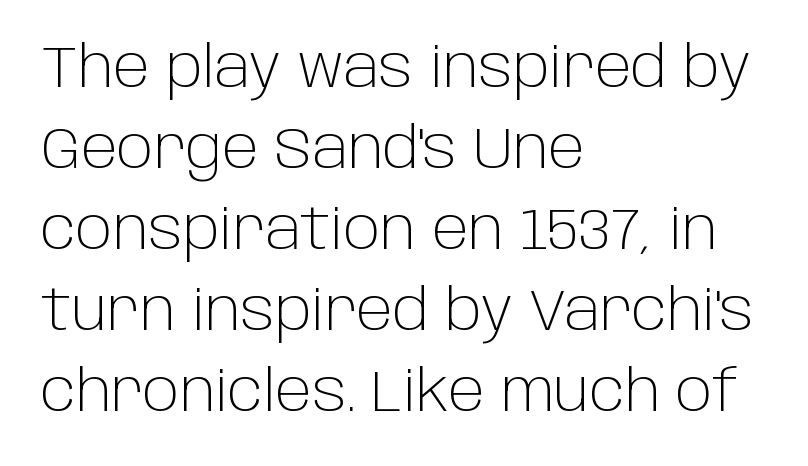
Nope, not italic — everything's standing straight. Think of a printed novel: that variable character pitch is what you see here. What stands out about the letter spacing? Nothing — it is the standard amount. To sum up the face: it is a sans, with no serifs. Descender tails drop into unmarked territory. The setting favours the left margin, as ordinary paragraphs usually do.
